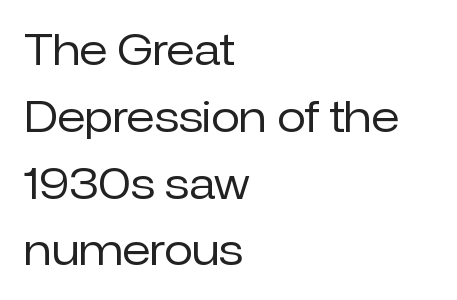
Are there feet on the stems? There aren't — it's a sans. The rendering anchors every line to the left-hand side. Default kerning and tracking; the words read as compact shapes. The baseline area is clear. The face used here is proportionally spaced, like ordinary book or web type.
